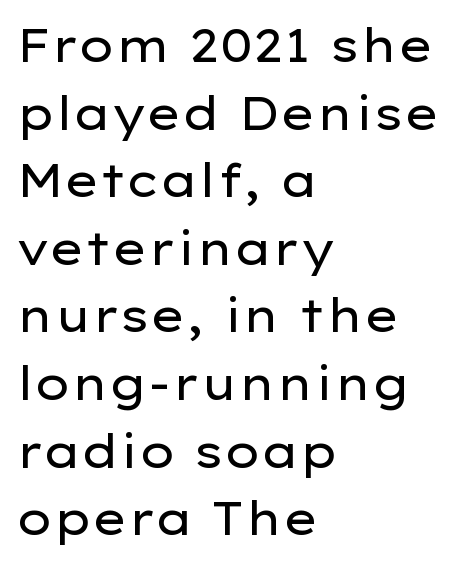
The image shows 46 px regular-weight, wide sans-serif type, upright; set left-aligned, normal line spacing (1.47x), normal letter spacing, not underlined; low stroke contrast and a medium x-height.
